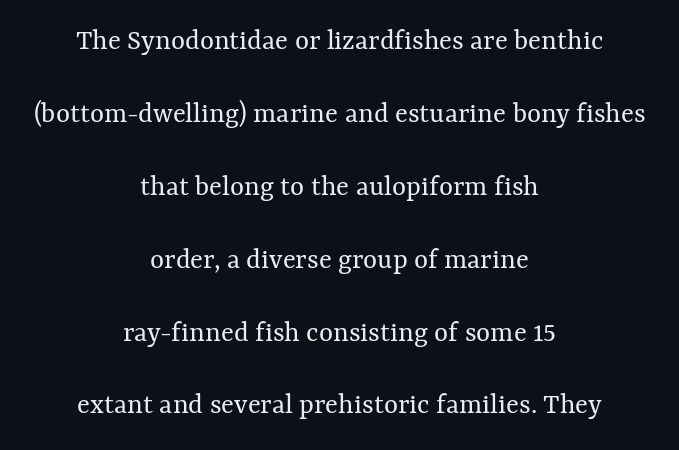
{"italic": "no", "bold": "no", "weight": "regular", "width": "normal", "stroke_contrast": "medium", "x_height": "medium", "monospaced": "no", "underline": "no", "align": "center", "line_spacing": "loose", "line_spacing_ratio": 2.43, "letter_spacing": "normal", "letter_spacing_em": 0.0, "glyph_px": 30}
